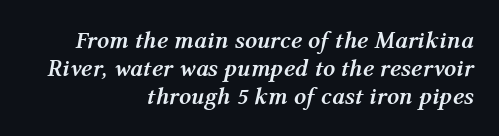
{"italic": "yes", "lean": "right", "slant_degrees": 12, "bold": "yes", "underline": "no", "align": "right", "line_spacing_ratio": 1.16, "letter_spacing": "normal", "letter_spacing_em": 0.0, "glyph_px": 24}
